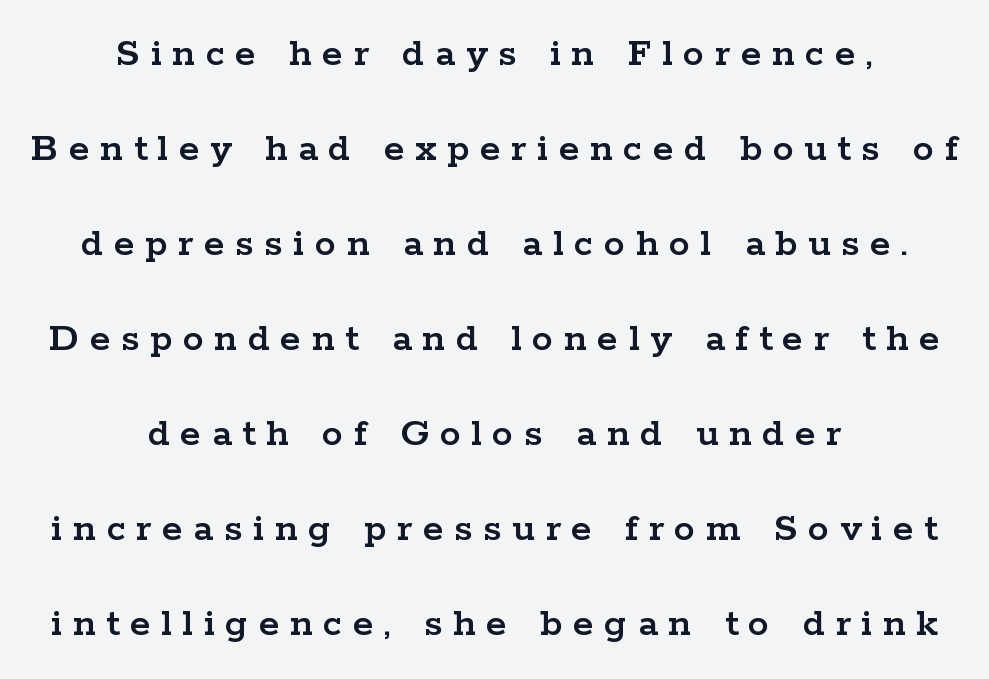
The image shows 42 px wide serif type, upright; set centered, loose line spacing (2.26x), unusually wide letter spacing (+0.25 em), not underlined; low stroke contrast and a medium x-height.
